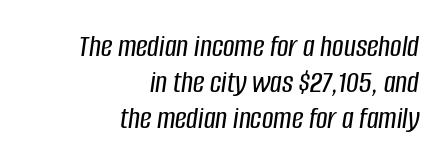
The image shows 32 px condensed type, italic (leaning right); set right-aligned, tight line spacing (1.12x), normal letter spacing, not underlined; low stroke contrast and a large x-height.
